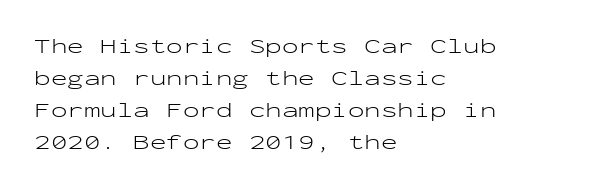
The image shows 22 px text type, upright; set left-aligned, normal line spacing (1.45x), normal letter spacing, not underlined.
